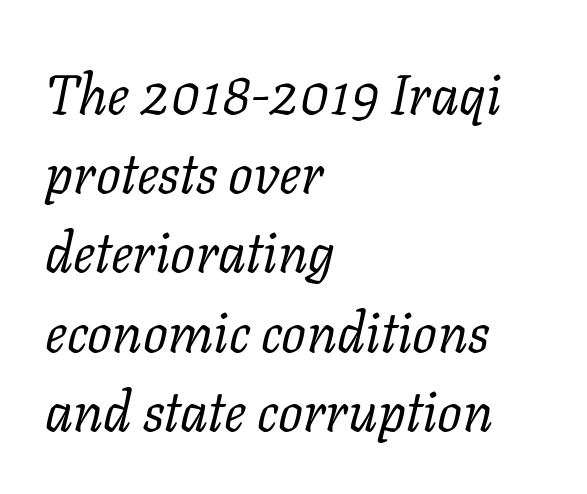
The image shows 55 px regular-weight serif type, italic (leaning right); set left-aligned, normal line spacing (1.44x), normal letter spacing, not underlined; low stroke contrast and a medium x-height.
